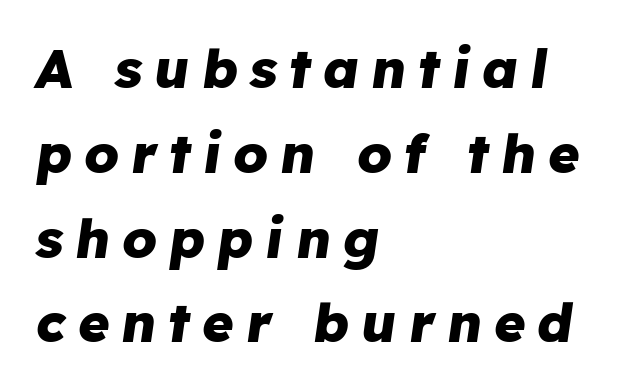
Compared with typical body copy, the letter spacing here is much looser. The face used here is proportionally spaced, like ordinary book or web type. This block has exactly the height ordinary leading produces. Does the weight exceed regular? Yes, all the way to bold. Observe the lean: these are italic letterforms.
